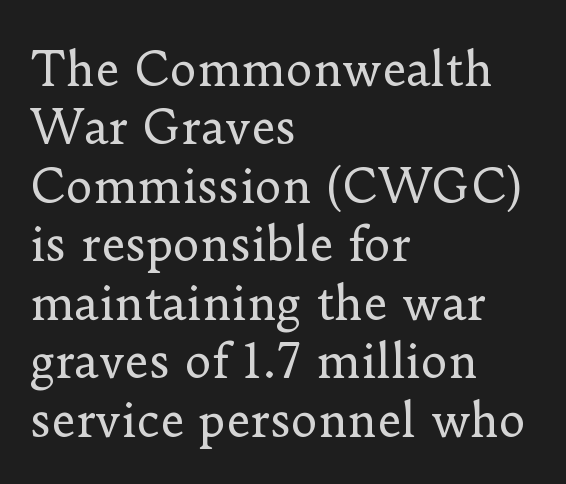
The image shows 46 px regular-weight serif type, upright; set left-aligned, normal line spacing (1.27x), normal letter spacing, not underlined; low stroke contrast and a small x-height.
